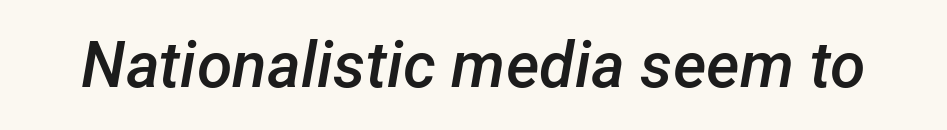
{"italic": "yes", "lean": "right", "slant_degrees": 12, "bold": "semi", "weight": "semibold", "width": "normal", "stroke_contrast": "low", "x_height": "medium", "monospaced": "no", "underline": "no", "letter_spacing": "normal", "letter_spacing_em": 0.0, "glyph_px": 64}
